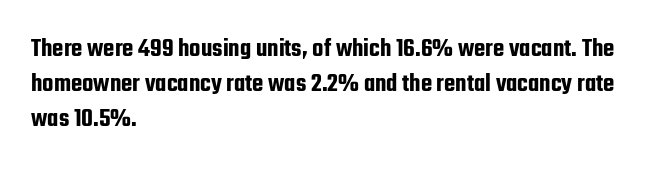
The letters stand straight up with perfectly vertical stems. Anything drawn beneath the words? Only blank space. Vertical spacing — default. Short note: letters normally spaced. Leftover space on each line is placed entirely after the last word.
